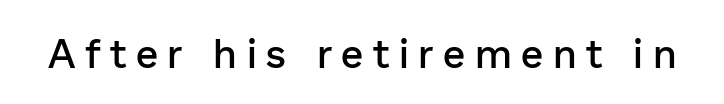
Q: Is the text bold? A: Semi-bold.
Q: Is the text italic (slanted)? A: No, it is upright.
Q: Is the typeface a serif or a sans-serif typeface? A: Sans-serif.
Q: Is the text underlined? A: No.
Q: Is the spacing between letters normal or unusually wide? A: Unusually wide.
Q: Width (condensed, normal, or wide)? A: Normal.
Q: Stroke contrast? A: Low.
Q: x-height? A: Medium.
Q: Monospaced? A: No.
